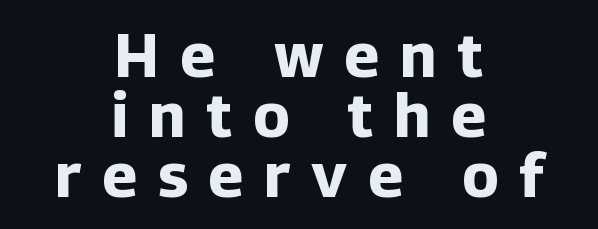
Q: Is the text bold? A: Yes.
Q: Is the text italic (slanted)? A: No, it is upright.
Q: Is the typeface a serif or a sans-serif typeface? A: Sans-serif.
Q: Is the text underlined? A: No.
Q: How is the paragraph aligned? A: Centered.
Q: Is the spacing between letters normal or unusually wide? A: Unusually wide.
Q: Is the spacing between lines tight, normal or loose? A: Tight.
Q: Width (condensed, normal, or wide)? A: Normal.
Q: Stroke contrast? A: Low.
Q: x-height? A: Medium.
Q: Monospaced? A: No.
